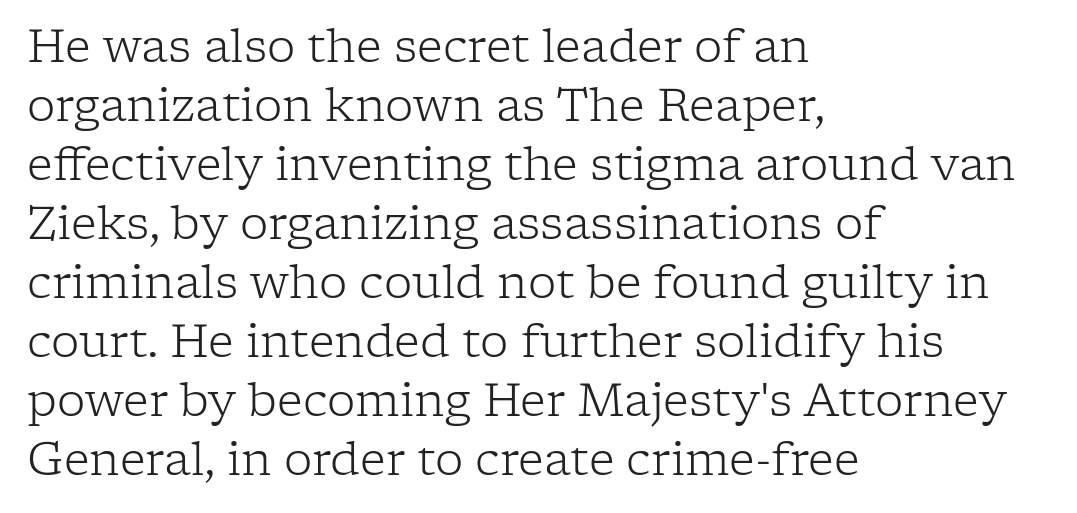
The characters are drawn with everyday or finer stroke widths. Spacing verdict: proportional, widths tailored to each character. The letters sit at their default tracking, neither squeezed nor spread. This rendering features lettering with no underline. Each line starts at the same left margin while the right side varies. The letters stand upright; this is a roman face.
